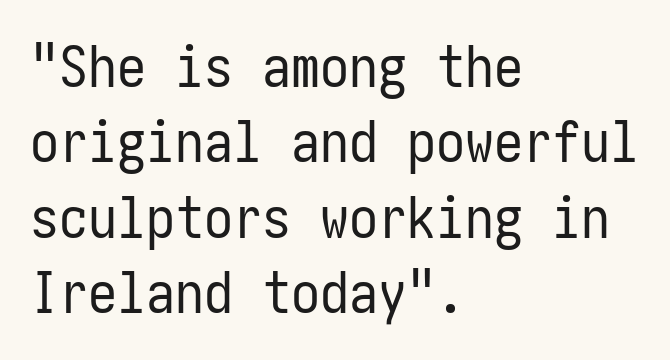
The image shows 58 px regular-weight, condensed sans-serif type, upright; set left-aligned, normal line spacing (1.3x), normal letter spacing, not underlined; low stroke contrast and a medium x-height.
